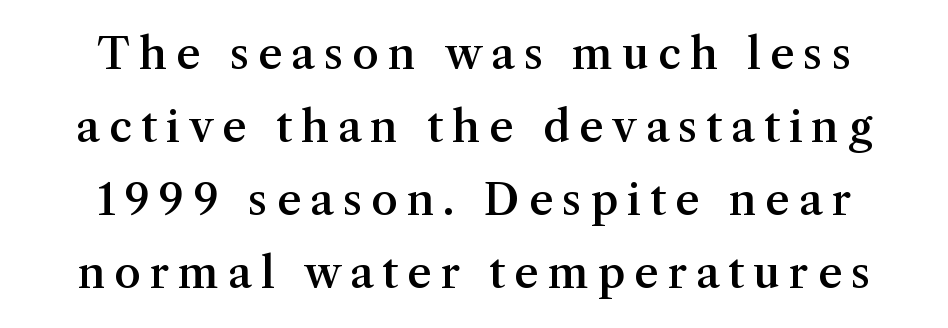
The image shows 43 px semibold serif type, upright; set centered, normal line spacing (1.7x), unusually wide letter spacing (+0.21 em), not underlined; medium stroke contrast and a medium x-height.
